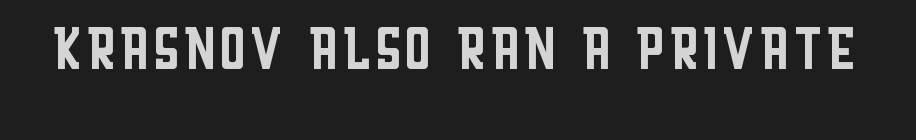
The image shows 77 px regular-weight, condensed sans-serif type, upright; set normal letter spacing, not underlined; low stroke contrast and a large x-height.
